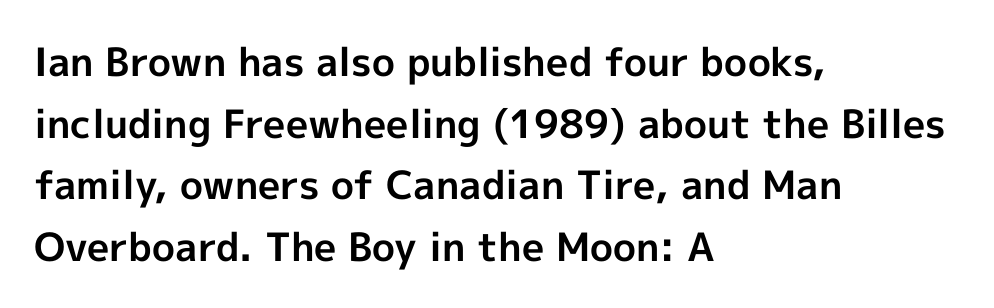
Q: Is the text bold? A: Yes.
Q: Is the text italic (slanted)? A: No, it is upright.
Q: Is the typeface a serif or a sans-serif typeface? A: Sans-serif.
Q: Is the text underlined? A: No.
Q: How is the paragraph aligned? A: Left-aligned.
Q: Is the spacing between letters normal or unusually wide? A: Normal.
Q: Is the spacing between lines tight, normal or loose? A: Normal.
Q: Width (condensed, normal, or wide)? A: Normal.
Q: x-height? A: Medium.
Q: Monospaced? A: No.
